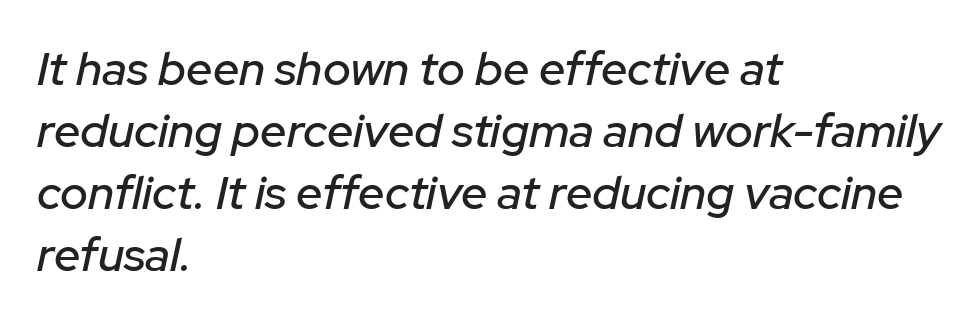
Only glyphs here, with clear space below each row. This block has exactly the height ordinary leading produces. The face used here is rendered with its standard letterfit. These lines were composed using italics. Do the characters align in a grid? No, the font is proportional. Visually the block forms a straight wall on the left and a jagged coastline on the right.
